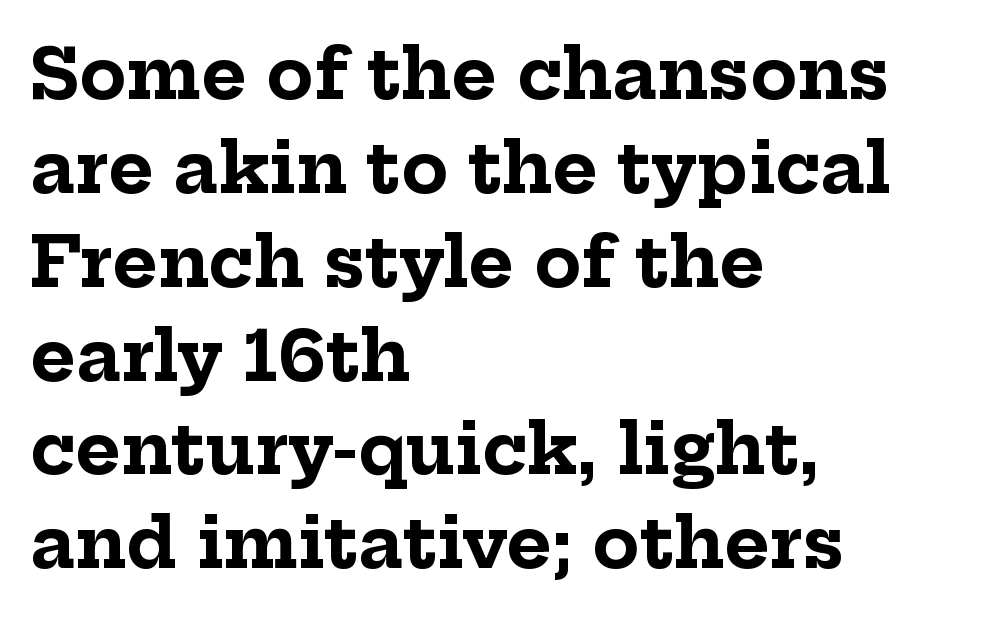
The image shows 69 px bold serif type, upright; set left-aligned, normal line spacing (1.36x), normal letter spacing, not underlined; low stroke contrast and a medium x-height.
